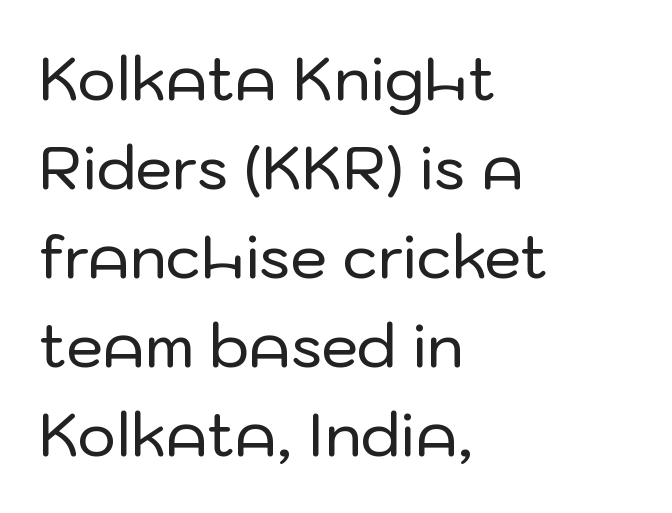
The typesetter chose a ragged-right arrangement here. Nothing unusual about the tracking: characters are spaced as the font intends. The typography opts for an upright posture over an oblique one. Glance below the letters and you will spot only blank space. This sample keeps an unexceptional amount of space between lines.
